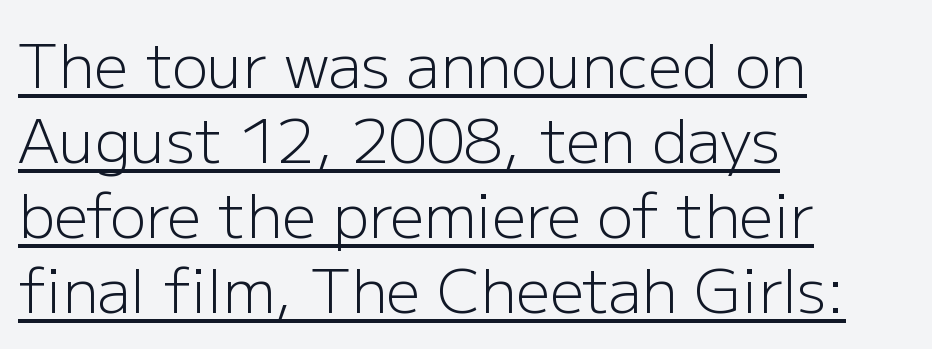
{"serif": "no", "italic": "no", "bold": "no", "weight": "light", "width": "normal", "stroke_contrast": "low", "x_height": "medium", "monospaced": "no", "underline": "yes", "align": "left", "line_spacing": "normal", "line_spacing_ratio": 1.25, "letter_spacing": "normal", "letter_spacing_em": 0.0, "glyph_px": 60}
